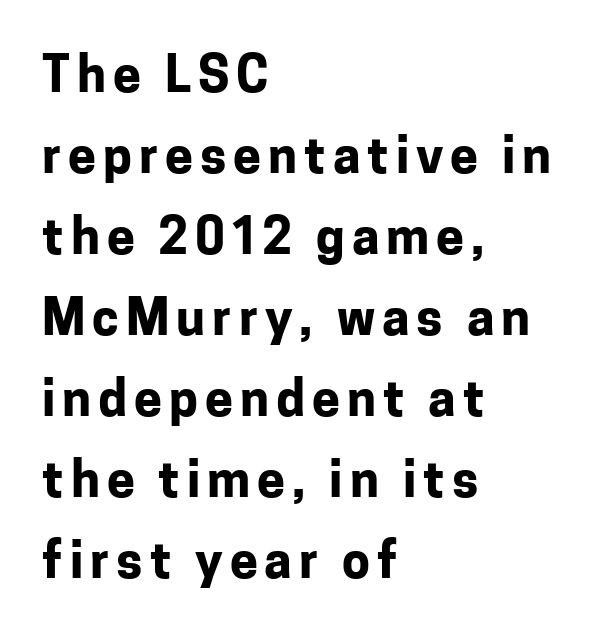
Q: Is the text bold? A: Yes.
Q: Is the text italic (slanted)? A: No, it is upright.
Q: Is the typeface a serif or a sans-serif typeface? A: Sans-serif.
Q: Is the text underlined? A: No.
Q: How is the paragraph aligned? A: Left-aligned.
Q: Is the spacing between lines tight, normal or loose? A: Normal.
Q: Width (condensed, normal, or wide)? A: Normal.
Q: Stroke contrast? A: Low.
Q: x-height? A: Medium.
Q: Monospaced? A: No.
